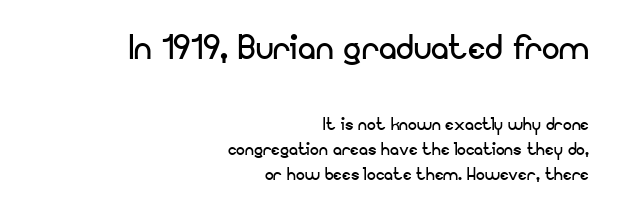
{"serif": "no", "italic": "no", "bold": "no", "weight": "regular", "width": "normal", "stroke_contrast": "low", "x_height": "small", "monospaced": "no", "underline": "no", "align": "right", "line_spacing": "tight", "line_spacing_ratio": 1.12, "letter_spacing": "normal", "letter_spacing_em": 0.0, "larger_block": "first", "size_ratio": 2.0, "glyph_px": 44}
